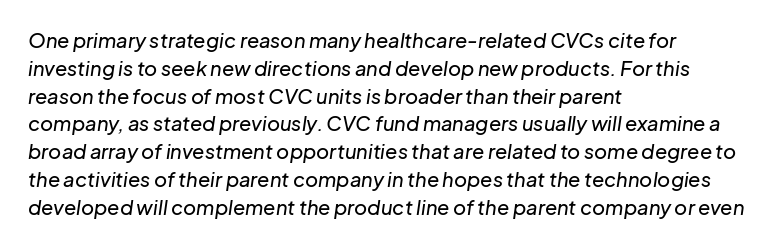
The lines are quadded left. Summary of vertical rhythm: regular, with standard interline spacing. Emphasis-style slanted type is in use. Each word holds together tightly as a unit, with standard inter-letter gaps.
